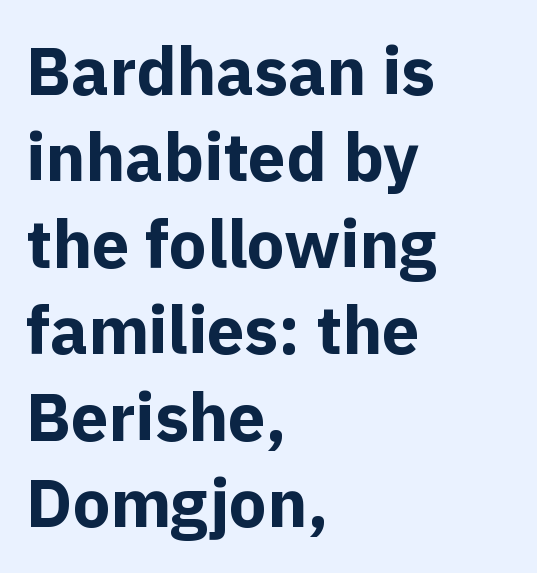
Each row of text sits above clean, open space. Reading down the column, the eye jumps a familiar distance to each next line. The passage shown is typed in a proportional face where columns would drift. No italicization has been applied; the sample stays upright.
